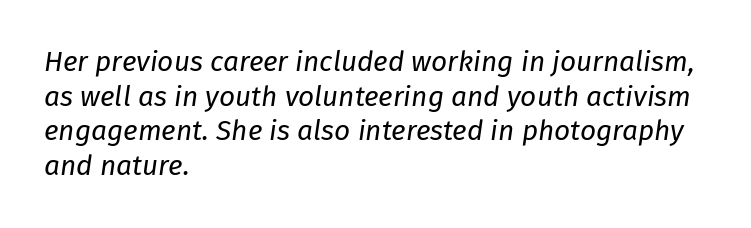
Q: Is the text bold? A: No.
Q: Is the text italic (slanted)? A: Yes, it leans right by about 8 degrees.
Q: Is the text underlined? A: No.
Q: How is the paragraph aligned? A: Left-aligned.
Q: Is the spacing between letters normal or unusually wide? A: Normal.
Q: Width (condensed, normal, or wide)? A: Normal.
Q: Stroke contrast? A: Low.
Q: x-height? A: Medium.
Q: Monospaced? A: No.
